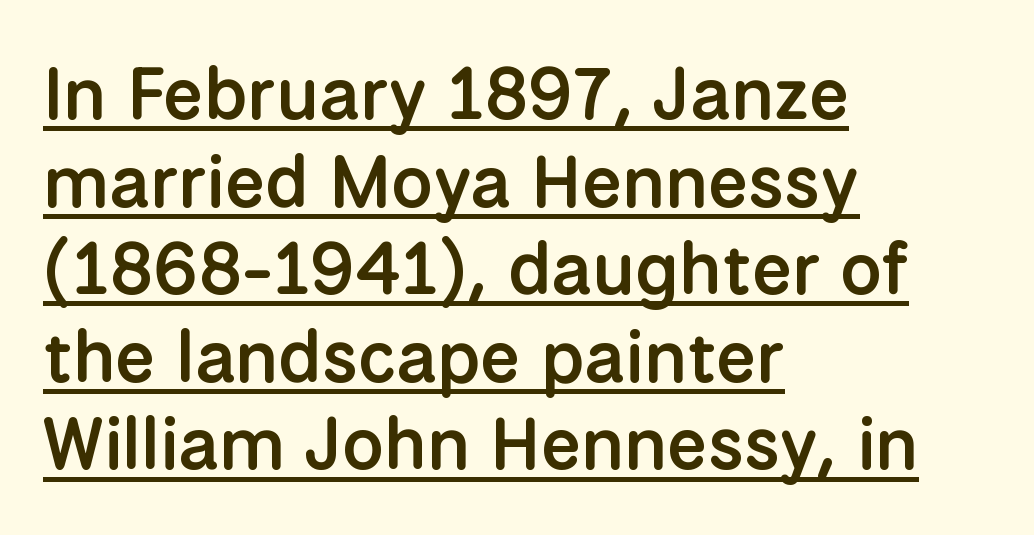
Q: Is the text bold? A: Semi-bold.
Q: Is the text italic (slanted)? A: No, it is upright.
Q: Is the typeface a serif or a sans-serif typeface? A: Sans-serif.
Q: Is the text underlined? A: Yes.
Q: How is the paragraph aligned? A: Left-aligned.
Q: Is the spacing between letters normal or unusually wide? A: Normal.
Q: Width (condensed, normal, or wide)? A: Normal.
Q: Stroke contrast? A: Low.
Q: x-height? A: Medium.
Q: Monospaced? A: No.
